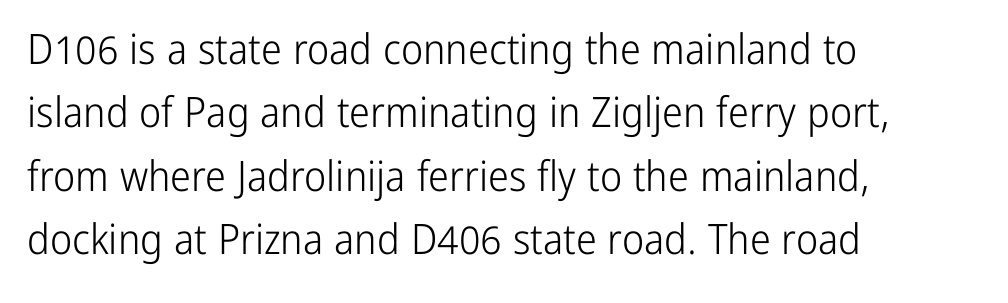
Q: Is the text bold? A: No.
Q: Is the text italic (slanted)? A: No, it is upright.
Q: Is the typeface a serif or a sans-serif typeface? A: Sans-serif.
Q: Is the text underlined? A: No.
Q: How is the paragraph aligned? A: Left-aligned.
Q: Is the spacing between letters normal or unusually wide? A: Normal.
Q: Is the spacing between lines tight, normal or loose? A: Normal.
Q: Width (condensed, normal, or wide)? A: Condensed.
Q: Stroke contrast? A: Low.
Q: x-height? A: Medium.
Q: Monospaced? A: No.
